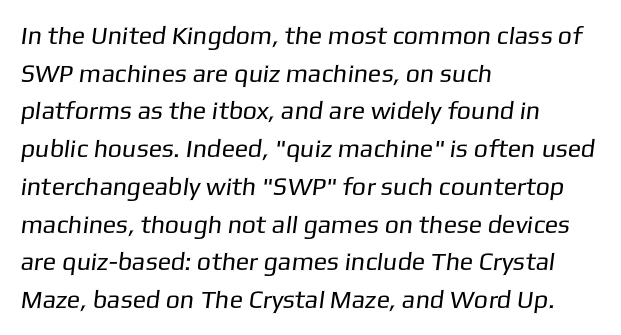
The image shows 25 px text type; set left-aligned, normal line spacing (1.51x), normal letter spacing, not underlined.
